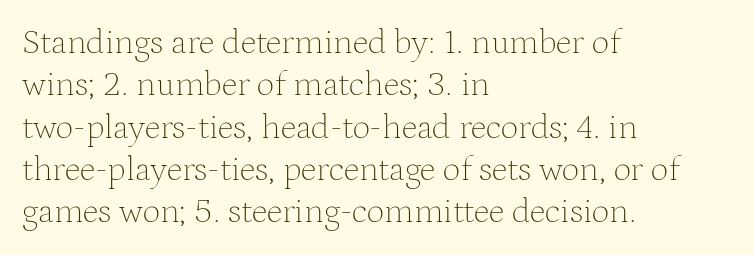
{"serif": "yes", "italic": "no", "bold": "no", "weight": "thin", "width": "normal", "stroke_contrast": "medium", "x_height": "medium", "monospaced": "no", "underline": "no", "align": "left", "line_spacing_ratio": 1.21, "letter_spacing": "normal", "letter_spacing_em": 0.0, "glyph_px": 35}
